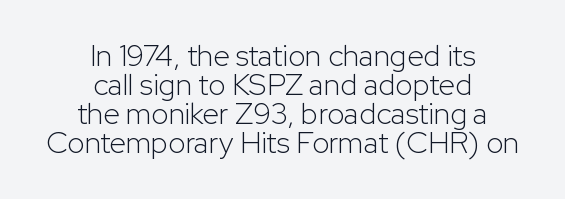
{"serif": "no", "italic": "no", "bold": "no", "weight": "light", "width": "normal", "stroke_contrast": "low", "x_height": "medium", "monospaced": "no", "underline": "no", "align": "center", "line_spacing": "tight", "line_spacing_ratio": 0.97, "letter_spacing": "normal", "letter_spacing_em": 0.0, "glyph_px": 30}
